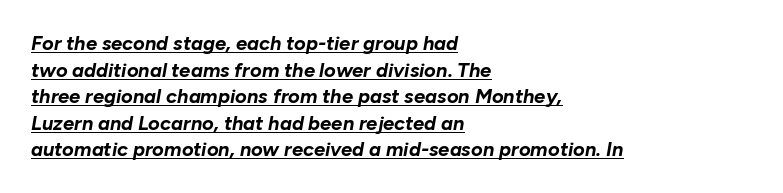
{"italic": "yes", "lean": "right", "slant_degrees": 10, "bold": "yes", "underline": "yes", "align": "left", "line_spacing": "normal", "line_spacing_ratio": 1.33, "letter_spacing": "normal", "letter_spacing_em": 0.0, "glyph_px": 20}
